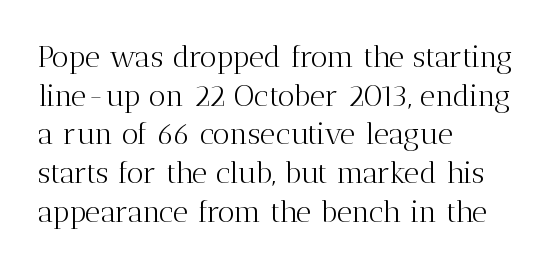
Q: Is the text bold? A: No.
Q: Is the text italic (slanted)? A: No, it is upright.
Q: Is the typeface a serif or a sans-serif typeface? A: Serif.
Q: Is the text underlined? A: No.
Q: How is the paragraph aligned? A: Left-aligned.
Q: Is the spacing between letters normal or unusually wide? A: Normal.
Q: Is the spacing between lines tight, normal or loose? A: Normal.
Q: Width (condensed, normal, or wide)? A: Normal.
Q: Stroke contrast? A: Medium.
Q: x-height? A: Medium.
Q: Monospaced? A: No.
